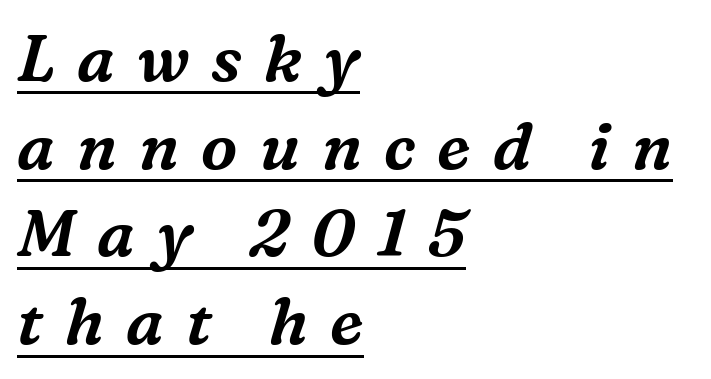
{"serif": "yes", "italic": "yes", "lean": "right", "slant_degrees": 16, "width": "normal", "stroke_contrast": "medium", "x_height": "medium", "monospaced": "no", "underline": "yes", "align": "left", "line_spacing": "normal", "line_spacing_ratio": 1.35, "letter_spacing": "wide", "letter_spacing_em": 0.34, "glyph_px": 65}
